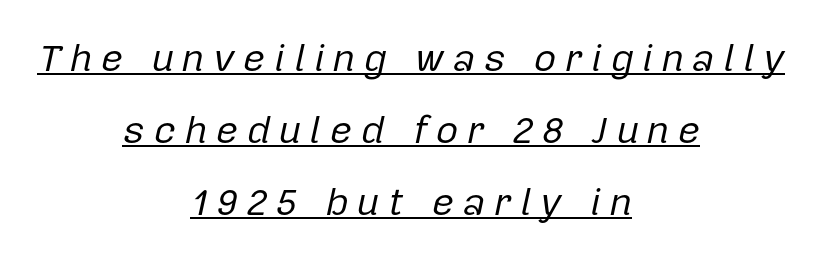
Where is the straight margin? There isn't one; the lines are centered. Glyph-to-glyph distance is far greater than everyday printed text. It's the slanting kind of type. Here the designer chose a conventional face with non-uniform glyph widths.
